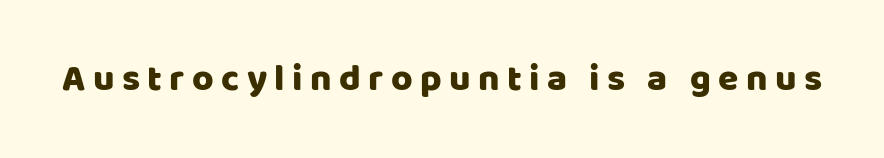
The image shows 37 px sans-serif type, upright; set unusually wide letter spacing (+0.2 em), not underlined; low stroke contrast and a large x-height.
